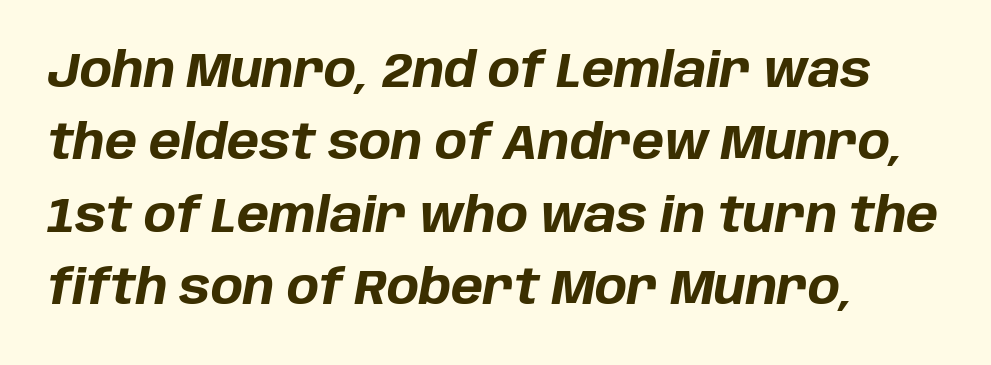
The image shows 48 px bold type, italic (leaning right); set normal line spacing (1.51x), normal letter spacing, not underlined; low stroke contrast and a large x-height.
